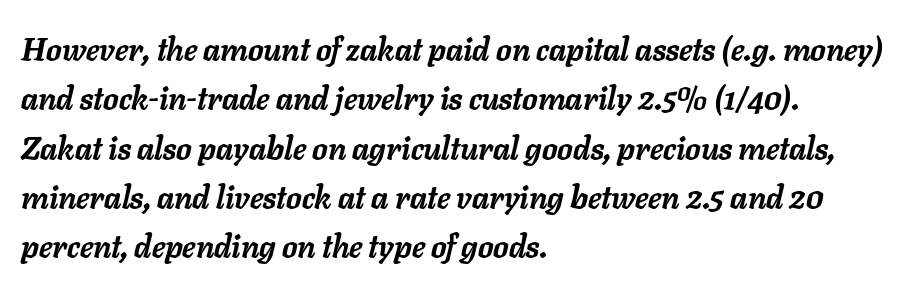
Q: Is the text bold? A: Yes.
Q: Is the text italic (slanted)? A: Yes, it leans right by about 11 degrees.
Q: Is the text underlined? A: No.
Q: How is the paragraph aligned? A: Left-aligned.
Q: Is the spacing between letters normal or unusually wide? A: Normal.
Q: Is the spacing between lines tight, normal or loose? A: Normal.
Q: Width (condensed, normal, or wide)? A: Normal.
Q: Stroke contrast? A: Low.
Q: x-height? A: Medium.
Q: Monospaced? A: No.
